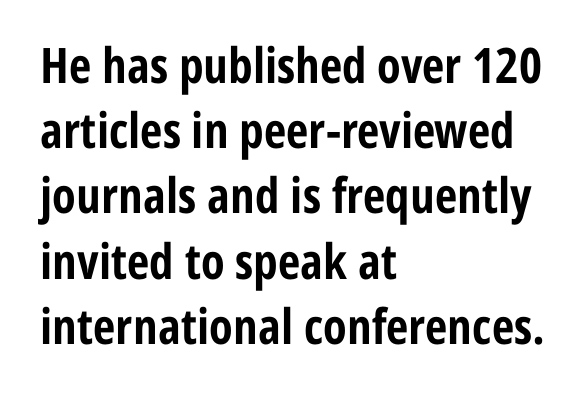
Q: Is the text bold? A: Yes.
Q: Is the text italic (slanted)? A: No, it is upright.
Q: Is the typeface a serif or a sans-serif typeface? A: Sans-serif.
Q: Is the text underlined? A: No.
Q: How is the paragraph aligned? A: Left-aligned.
Q: Is the spacing between letters normal or unusually wide? A: Normal.
Q: Is the spacing between lines tight, normal or loose? A: Normal.
Q: Width (condensed, normal, or wide)? A: Condensed.
Q: Stroke contrast? A: Low.
Q: x-height? A: Medium.
Q: Monospaced? A: No.
